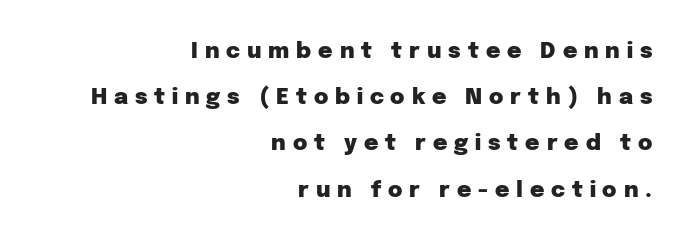
This block would shrink considerably if given ordinary leading; it's expanded now. The compositor pushed each line to the right boundary. Spacing between characters has been opened up far beyond the box default. Bare-footed words on every line.
